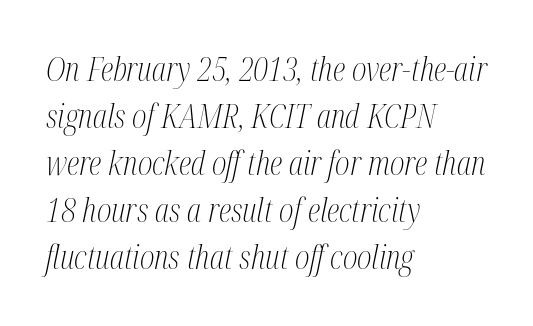
Q: Is the text bold? A: No.
Q: Is the text italic (slanted)? A: Yes, it leans right by about 12 degrees.
Q: Is the typeface a serif or a sans-serif typeface? A: Serif.
Q: Is the text underlined? A: No.
Q: How is the paragraph aligned? A: Left-aligned.
Q: Is the spacing between letters normal or unusually wide? A: Normal.
Q: Is the spacing between lines tight, normal or loose? A: Normal.
Q: Width (condensed, normal, or wide)? A: Condensed.
Q: Stroke contrast? A: Medium.
Q: x-height? A: Medium.
Q: Monospaced? A: No.
